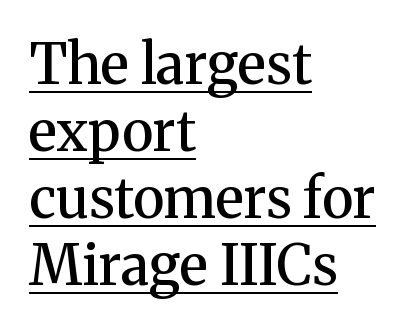
You could not count columns in this text — the font is proportionally spaced. Visually the block forms a straight wall on the left and a jagged coastline on the right. Does the type have serifs? Yes, each stem ends in a small foot. The line texture is even and compact thanks to regular tracking. The typesetter has applied underlining to the passage shown. Ordinary non-slanted type is in use.
